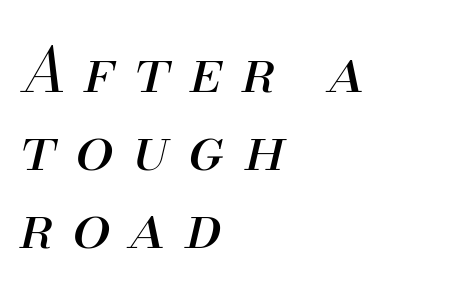
The image shows 61 px regular-weight type, italic (leaning right); set left-aligned, normal line spacing (1.28x), unusually wide letter spacing (+0.32 em), not underlined; medium stroke contrast and a small x-height.
